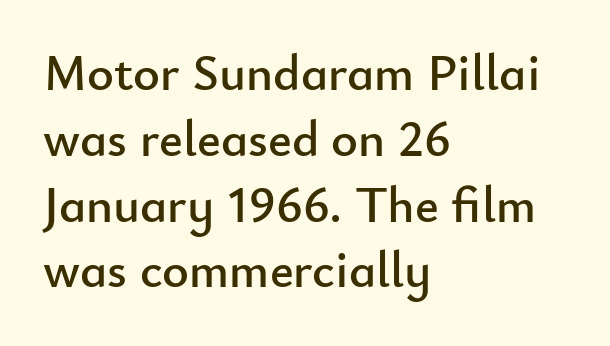
{"serif": "no", "italic": "no", "width": "normal", "stroke_contrast": "low", "x_height": "small", "monospaced": "no", "underline": "no", "align": "left", "line_spacing": "normal", "line_spacing_ratio": 1.29, "letter_spacing": "normal", "letter_spacing_em": 0.0, "glyph_px": 51}
